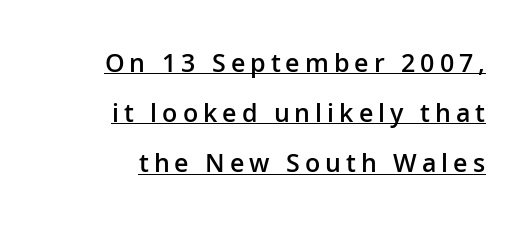
One-word summary of the alignment: right. How heavy is the stroke? Medium-heavy — a semibold, shy of bold. Compared with typical body copy, the letter spacing here is much looser. Does the lettering tilt? It doesn't — this is upright. Does the leading feel generous? Absolutely, it's lavish. The string is rendered with underlining switched on.
